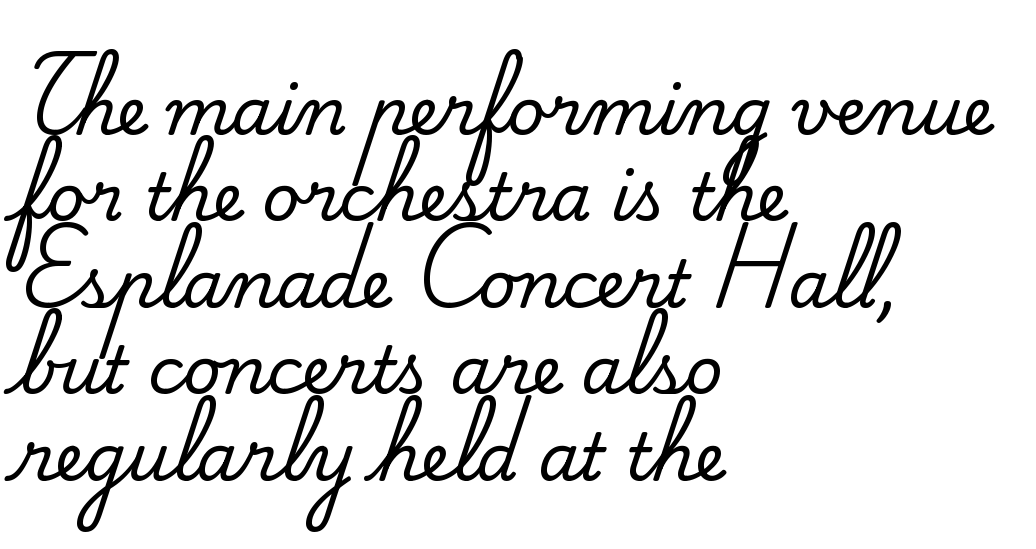
Q: Is the text italic (slanted)? A: Yes.
Q: Is the typeface a serif or a sans-serif typeface? A: Serif.
Q: Is the text underlined? A: No.
Q: How is the paragraph aligned? A: Left-aligned.
Q: Is the spacing between letters normal or unusually wide? A: Normal.
Q: Is the spacing between lines tight, normal or loose? A: Normal.
Q: Width (condensed, normal, or wide)? A: Normal.
Q: Stroke contrast? A: Medium.
Q: x-height? A: Small.
Q: Monospaced? A: No.
